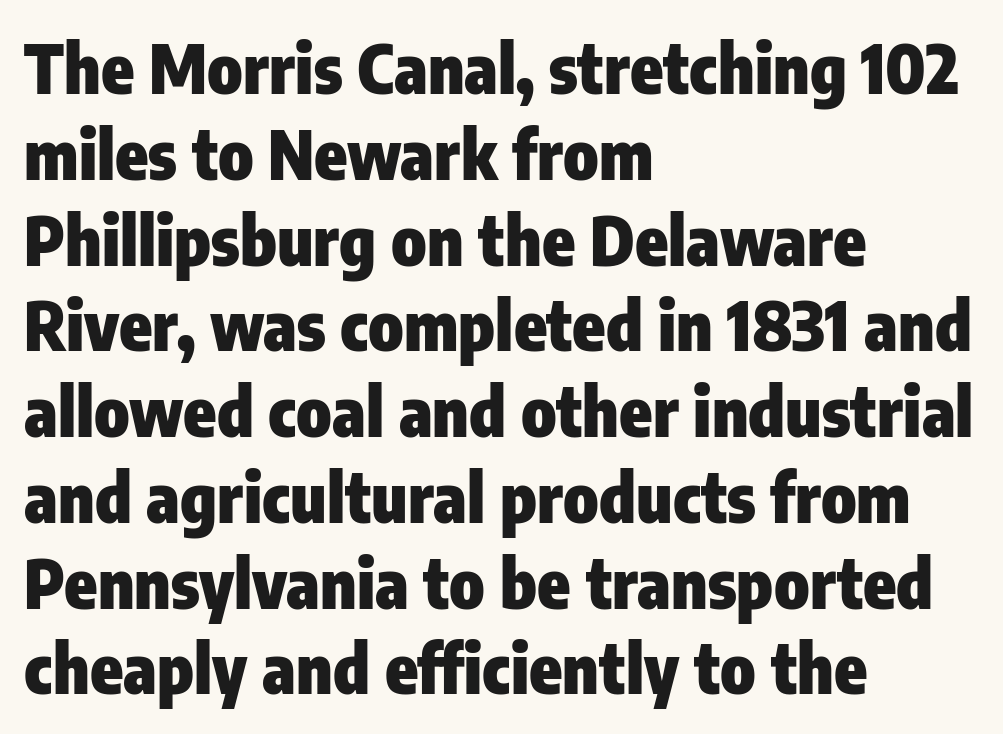
{"serif": "no", "italic": "no", "bold": "yes", "weight": "heavy", "width": "condensed", "stroke_contrast": "low", "x_height": "medium", "monospaced": "no", "underline": "no", "align": "left", "line_spacing": "normal", "line_spacing_ratio": 1.28, "letter_spacing": "normal", "letter_spacing_em": 0.0, "glyph_px": 67}
